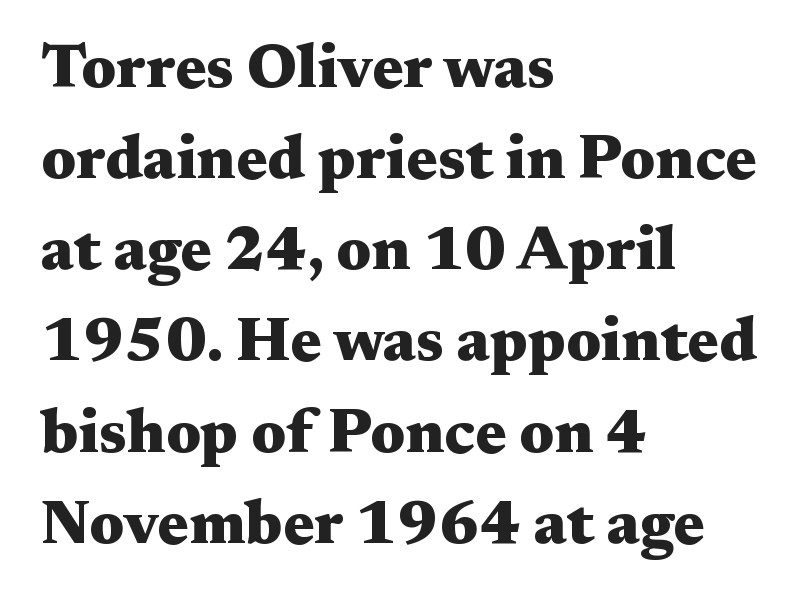
The passage shown is typed in a proportional face where columns would drift. Interline gaps are of average width in this sample. Words float on clear page, feet unadorned. Check where the strokes stop: tiny serifs finish them off. All the whitespace from short lines collects on the right.
